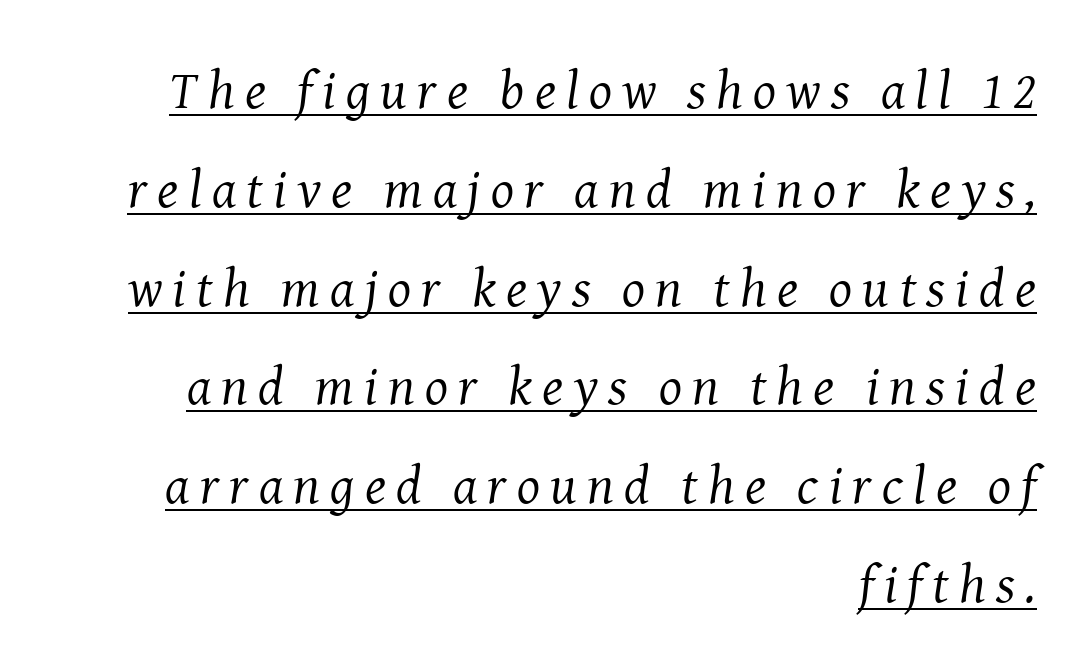
Q: Is the text bold? A: No.
Q: Is the text italic (slanted)? A: Yes, it leans right by about 8 degrees.
Q: Is the typeface a serif or a sans-serif typeface? A: Serif.
Q: Is the text underlined? A: Yes.
Q: How is the paragraph aligned? A: Right-aligned.
Q: Width (condensed, normal, or wide)? A: Normal.
Q: Stroke contrast? A: Medium.
Q: x-height? A: Medium.
Q: Monospaced? A: No.
